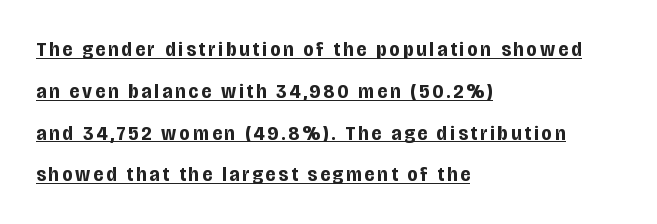
The image shows 21 px bold type, upright; set left-aligned, loose line spacing (1.99x), underlined.
